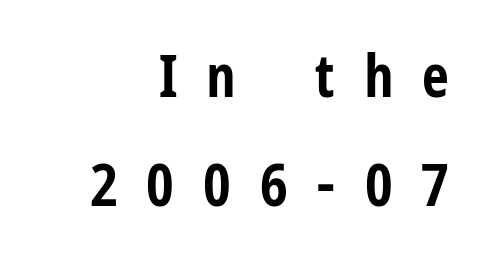
The typesetting leans heavy: a genuine bold. Character widths vary here, with narrow letters taking less room than wide ones. You could only call the tracking loose — the letters float apart. Nothing sits at the stroke ends, so this counts as sans-serif. Rule under the text: the space is simply empty.
